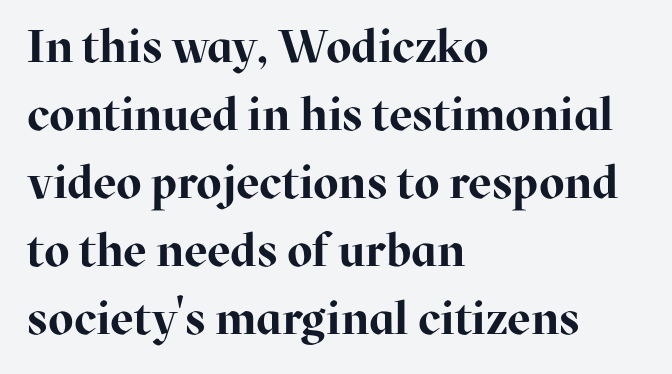
The image shows 46 px bold serif type, upright; set left-aligned, normal line spacing (1.48x), normal letter spacing, not underlined; high stroke contrast and a medium x-height.
